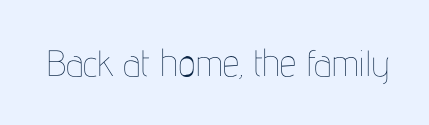
Q: Is the text bold? A: No.
Q: Is the text italic (slanted)? A: No, it is upright.
Q: Is the text underlined? A: No.
Q: Is the spacing between letters normal or unusually wide? A: Normal.
Q: Width (condensed, normal, or wide)? A: Condensed.
Q: Stroke contrast? A: Low.
Q: x-height? A: Medium.
Q: Monospaced? A: No.
